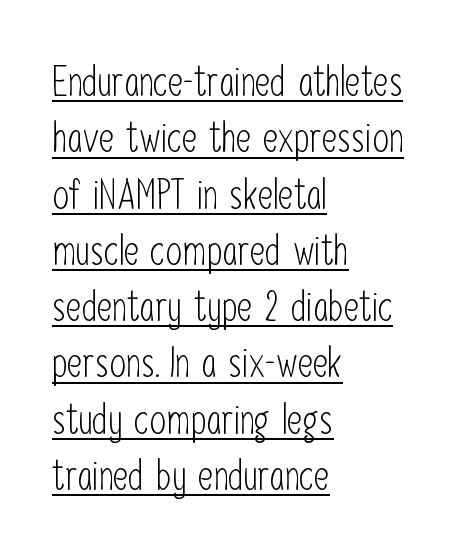
Q: Is the text bold? A: No.
Q: Is the text italic (slanted)? A: No, it is upright.
Q: Is the typeface a serif or a sans-serif typeface? A: Sans-serif.
Q: Is the text underlined? A: Yes.
Q: How is the paragraph aligned? A: Left-aligned.
Q: Is the spacing between letters normal or unusually wide? A: Normal.
Q: Is the spacing between lines tight, normal or loose? A: Normal.
Q: Width (condensed, normal, or wide)? A: Condensed.
Q: Stroke contrast? A: Low.
Q: x-height? A: Medium.
Q: Monospaced? A: No.
